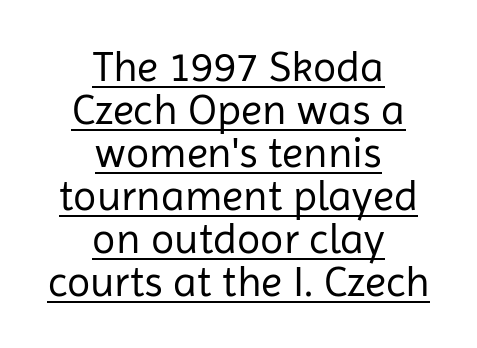
This sample uses an upright cut, with every glyph sitting square on the baseline. Think of a printed novel: that variable character pitch is what you see here. Interline gaps are noticeably narrow in this sample. A continuous stroke trails under the words, as in a hyperlink.
